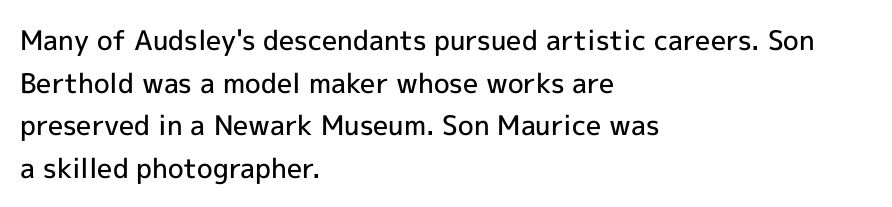
{"italic": "no", "bold": "semi", "underline": "no", "align": "left", "line_spacing": "normal", "line_spacing_ratio": 1.58, "letter_spacing": "normal", "letter_spacing_em": 0.0, "glyph_px": 27}
